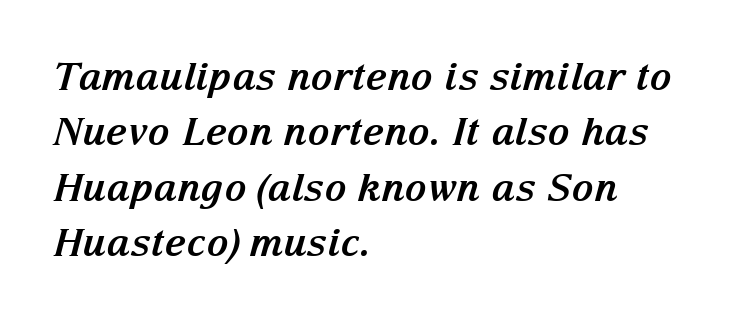
{"serif": "yes", "italic": "yes", "lean": "right", "slant_degrees": 15, "bold": "yes", "weight": "bold", "width": "normal", "stroke_contrast": "medium", "x_height": "medium", "monospaced": "no", "underline": "no", "align": "left", "line_spacing": "normal", "line_spacing_ratio": 1.46, "letter_spacing": "normal", "letter_spacing_em": 0.0, "glyph_px": 38}
